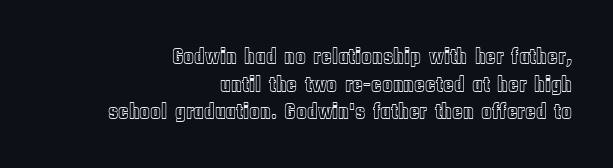
Q: Is the text italic (slanted)? A: No, it is upright.
Q: Is the text underlined? A: No.
Q: How is the paragraph aligned? A: Right-aligned.
Q: Is the spacing between letters normal or unusually wide? A: Normal.
Q: Is the spacing between lines tight, normal or loose? A: Normal.
